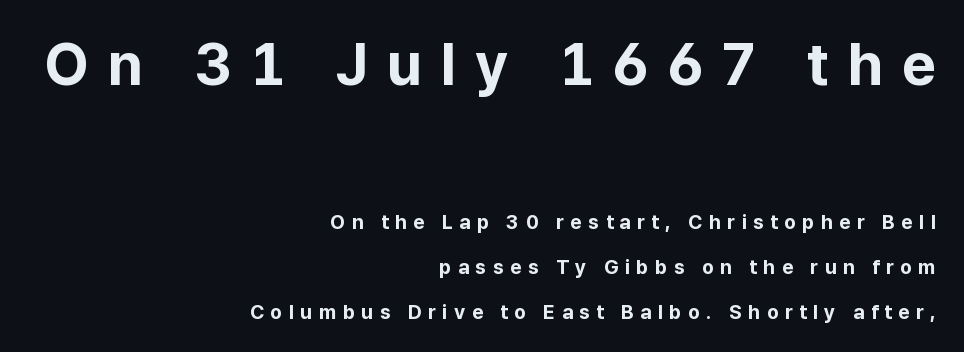
Q: Is the text bold? A: Yes.
Q: Is the text italic (slanted)? A: No, it is upright.
Q: Is the typeface a serif or a sans-serif typeface? A: Sans-serif.
Q: Is the text underlined? A: No.
Q: How is the paragraph aligned? A: Right-aligned.
Q: Is the spacing between letters normal or unusually wide? A: Unusually wide.
Q: Is the spacing between lines tight, normal or loose? A: Loose.
Q: Which block of text is set in a larger size, the first (top) or the second (bottom)? A: The first (top) one.
Q: Width (condensed, normal, or wide)? A: Normal.
Q: Stroke contrast? A: Low.
Q: x-height? A: Medium.
Q: Monospaced? A: No.
